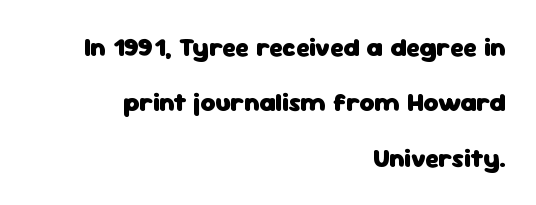
Q: Is the text bold? A: Yes.
Q: Is the text italic (slanted)? A: No, it is upright.
Q: Is the text underlined? A: No.
Q: How is the paragraph aligned? A: Right-aligned.
Q: Is the spacing between letters normal or unusually wide? A: Normal.
Q: Is the spacing between lines tight, normal or loose? A: Loose.
